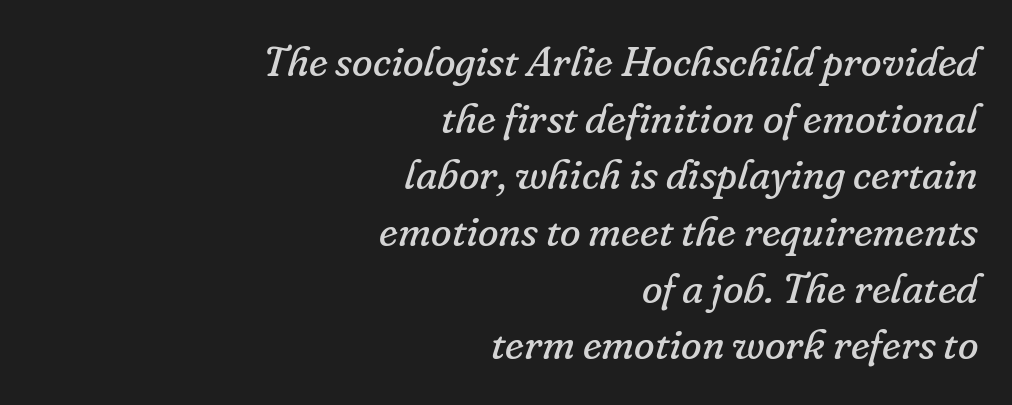
The image shows 42 px regular-weight serif type, italic (leaning right); set right-aligned, normal line spacing (1.35x), normal letter spacing, not underlined; low stroke contrast and a small x-height.
